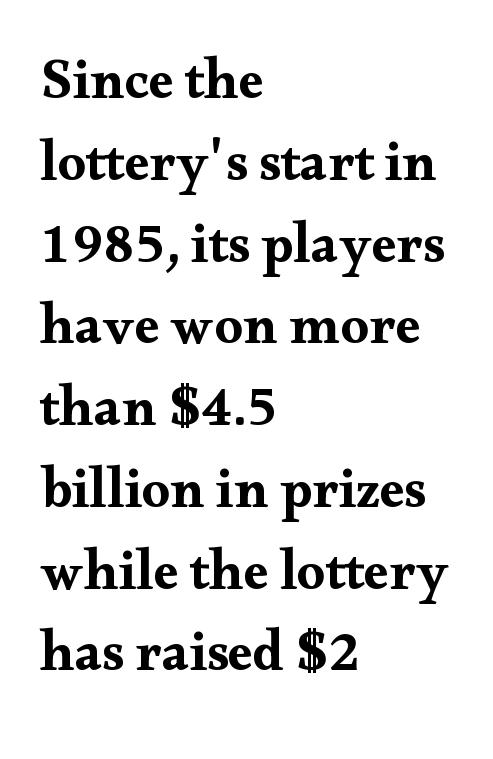
{"serif": "yes", "italic": "no", "width": "wide", "stroke_contrast": "medium", "x_height": "small", "monospaced": "no", "underline": "no", "align": "left", "line_spacing": "normal", "line_spacing_ratio": 1.46, "letter_spacing": "normal", "letter_spacing_em": 0.0, "glyph_px": 56}
